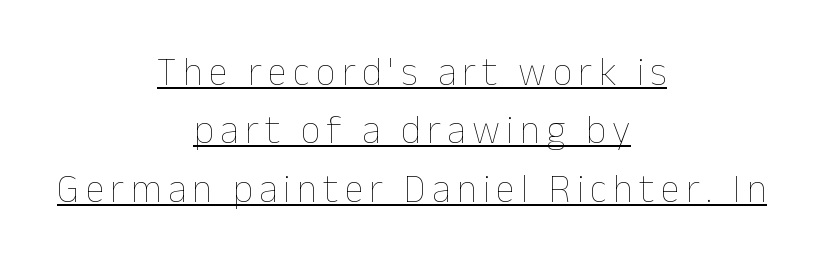
The image shows 39 px thin type, upright; set centered, normal line spacing (1.5x), underlined; low stroke contrast and a medium x-height.
